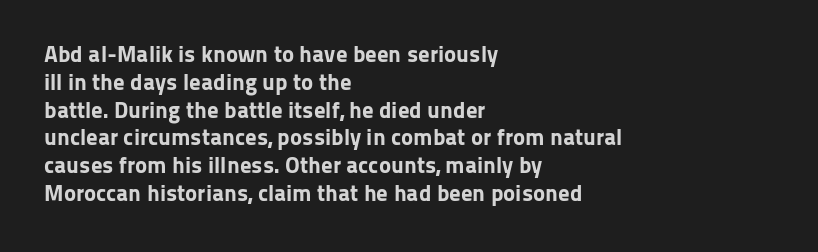
Q: Is the text bold? A: Yes.
Q: Is the text italic (slanted)? A: No, it is upright.
Q: Is the text underlined? A: No.
Q: How is the paragraph aligned? A: Left-aligned.
Q: Is the spacing between letters normal or unusually wide? A: Normal.
